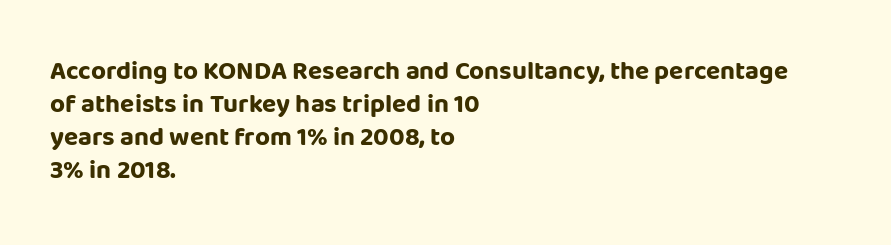
The leading is moderate, giving the passage an even texture. A dark, heavy texture on the line: the type is bold. Descenders hang freely into open space. Letter spacing: default. Notice how the passage keeps a crisp vertical edge on the left only. This is roman type, the default non-slanted kind.
